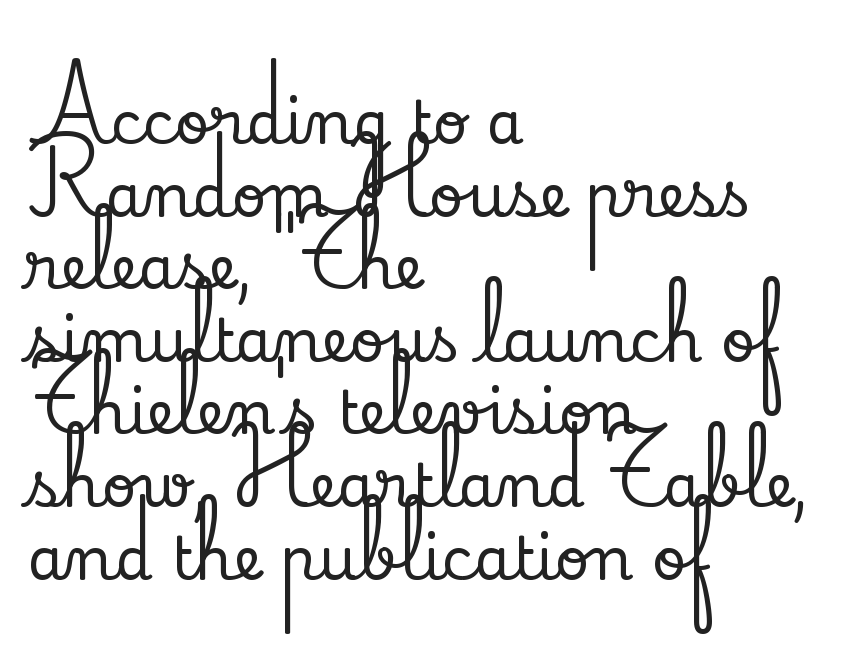
Descenders are the only things crossing below the line. Is this a fixed-width face? No — the glyphs have proportional, varying widths. These lines are composed in type with serifs. One-word summary of the alignment: left. Students, note that the glyphs here touch the page at normal intervals. Rendered with straight, roman letterforms.
